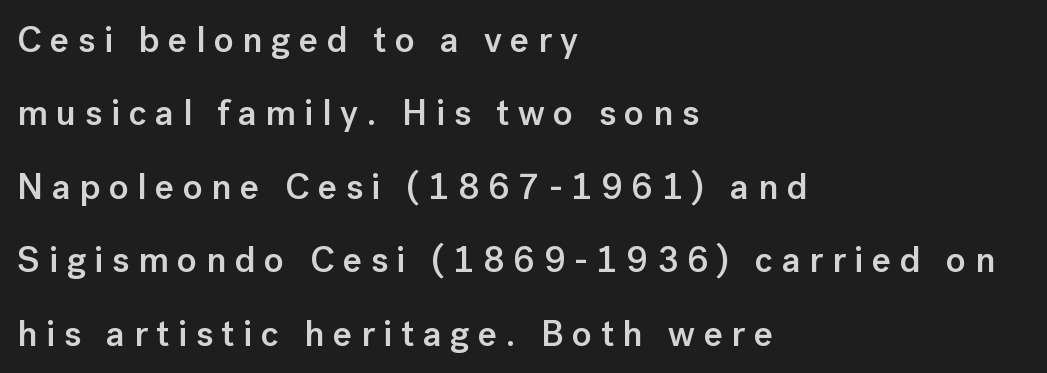
The image shows 36 px semibold sans-serif type, upright; set left-aligned, loose line spacing (2.04x), unusually wide letter spacing (+0.24 em), not underlined; low stroke contrast and a medium x-height.
